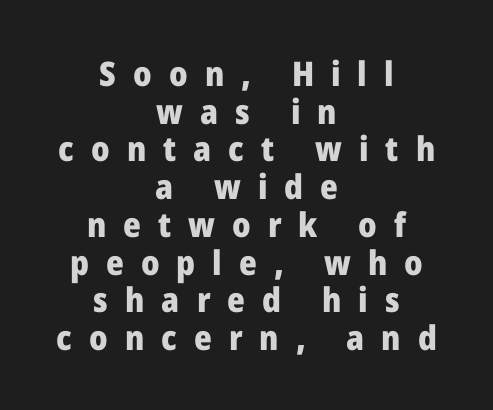
Q: Is the text bold? A: Yes.
Q: Is the text italic (slanted)? A: No, it is upright.
Q: Is the typeface a serif or a sans-serif typeface? A: Sans-serif.
Q: Is the text underlined? A: No.
Q: How is the paragraph aligned? A: Centered.
Q: Is the spacing between letters normal or unusually wide? A: Unusually wide.
Q: Is the spacing between lines tight, normal or loose? A: Tight.
Q: Width (condensed, normal, or wide)? A: Normal.
Q: Stroke contrast? A: Low.
Q: x-height? A: Medium.
Q: Monospaced? A: No.
